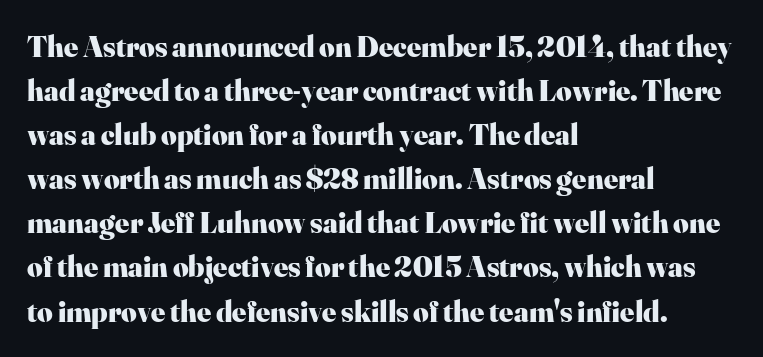
Q: Is the text bold? A: Yes.
Q: Is the text italic (slanted)? A: No, it is upright.
Q: Is the typeface a serif or a sans-serif typeface? A: Serif.
Q: Is the text underlined? A: No.
Q: How is the paragraph aligned? A: Left-aligned.
Q: Is the spacing between letters normal or unusually wide? A: Normal.
Q: Is the spacing between lines tight, normal or loose? A: Normal.
Q: Width (condensed, normal, or wide)? A: Normal.
Q: Stroke contrast? A: High.
Q: x-height? A: Small.
Q: Monospaced? A: No.
